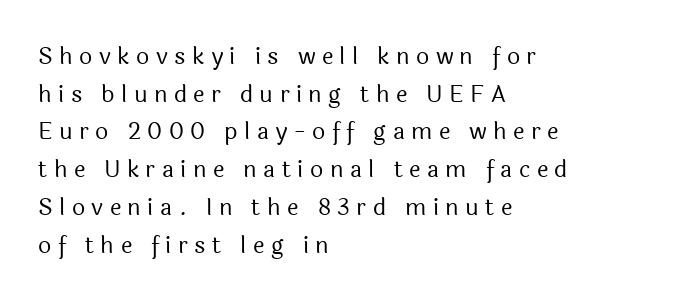
The image shows 23 px text type, upright; set left-aligned, normal line spacing (1.64x), unusually wide letter spacing (+0.28 em), not underlined.
